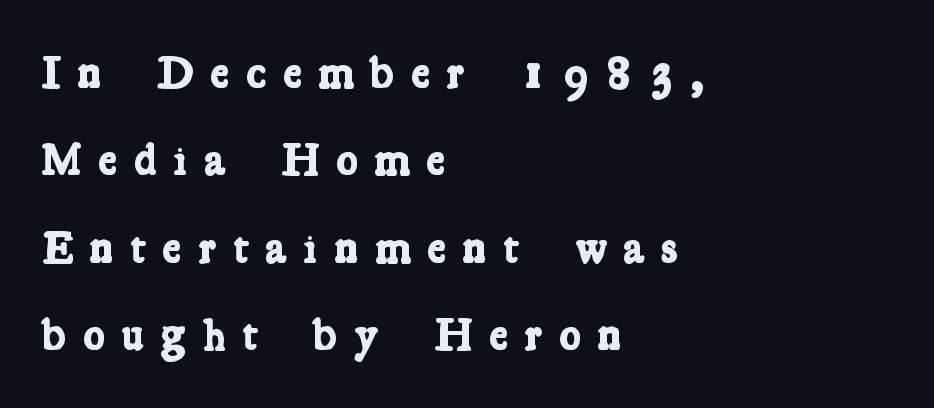
Each word looks stretched out because of the extra space between its letters. The rendering uses natural spacing where letterforms have individual widths. A dark, heavy texture on the line: the type is bold. A typesetter would label this face a serif. In CSS terms this would be text-align: left.
